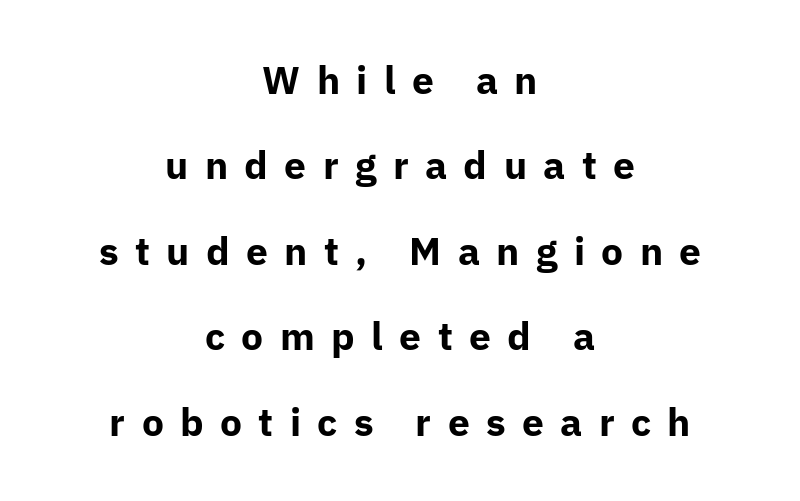
Q: Is the text bold? A: Yes.
Q: Is the text italic (slanted)? A: No, it is upright.
Q: Is the typeface a serif or a sans-serif typeface? A: Sans-serif.
Q: Is the text underlined? A: No.
Q: How is the paragraph aligned? A: Centered.
Q: Is the spacing between letters normal or unusually wide? A: Unusually wide.
Q: Is the spacing between lines tight, normal or loose? A: Loose.
Q: Width (condensed, normal, or wide)? A: Normal.
Q: Stroke contrast? A: Low.
Q: x-height? A: Medium.
Q: Monospaced? A: No.
